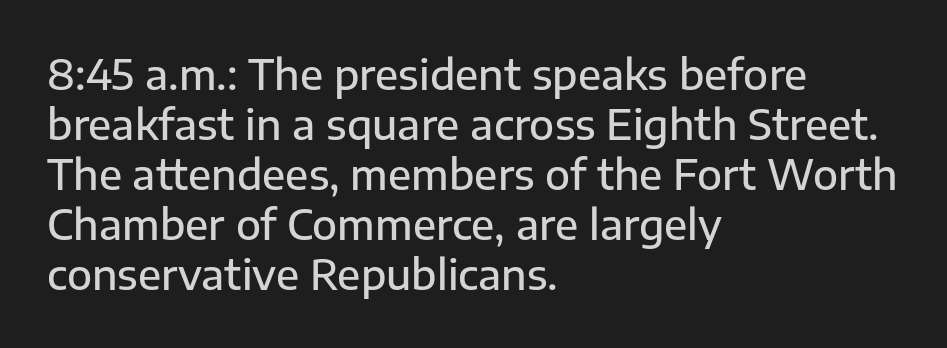
{"serif": "no", "italic": "no", "bold": "semi", "weight": "semibold", "width": "normal", "stroke_contrast": "low", "x_height": "medium", "monospaced": "no", "underline": "no", "align": "left", "line_spacing_ratio": 1.22, "letter_spacing": "normal", "letter_spacing_em": 0.0, "glyph_px": 41}
